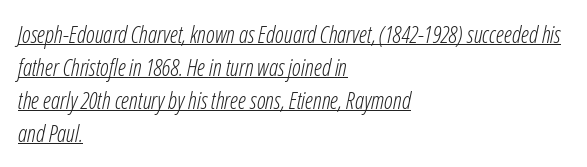
The image shows 23 px text type, italic (leaning right); set left-aligned, normal line spacing (1.43x), normal letter spacing, underlined.
